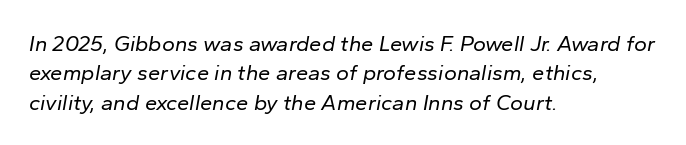
The image shows 22 px text type, italic (leaning right); set left-aligned, normal line spacing (1.33x), normal letter spacing, not underlined.
